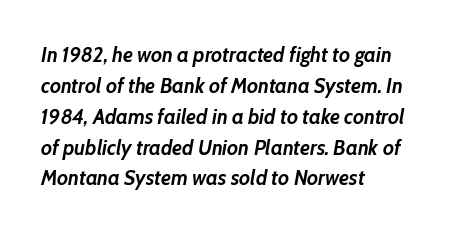
The image shows 21 px bold type, italic (leaning right); set left-aligned, normal line spacing (1.47x), normal letter spacing, not underlined.
